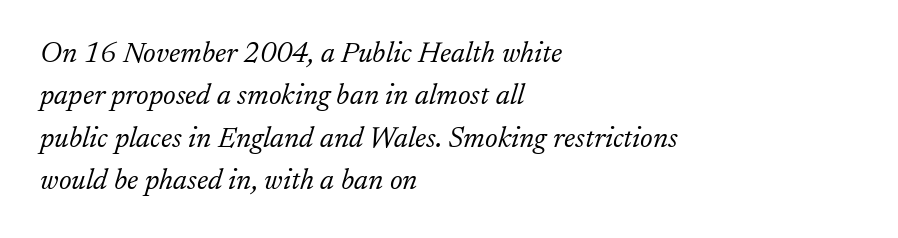
Q: Is the text bold? A: No.
Q: Is the text italic (slanted)? A: Yes, it leans right by about 17 degrees.
Q: Is the typeface a serif or a sans-serif typeface? A: Serif.
Q: Is the text underlined? A: No.
Q: How is the paragraph aligned? A: Left-aligned.
Q: Is the spacing between letters normal or unusually wide? A: Normal.
Q: Is the spacing between lines tight, normal or loose? A: Normal.
Q: Width (condensed, normal, or wide)? A: Normal.
Q: Stroke contrast? A: Low.
Q: x-height? A: Small.
Q: Monospaced? A: No.
